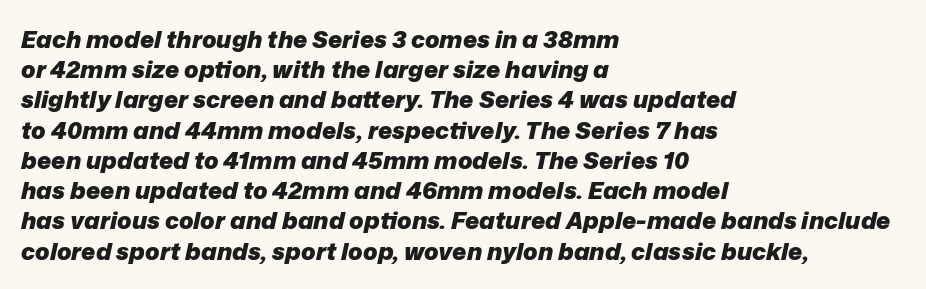
This sample keeps an unexceptional amount of space between lines. Its strokes are broad and dark, the hallmark of bold type. The ragged edge is on the right, which tells us the setting is flush left. The specimen reads as italic at a glance.
